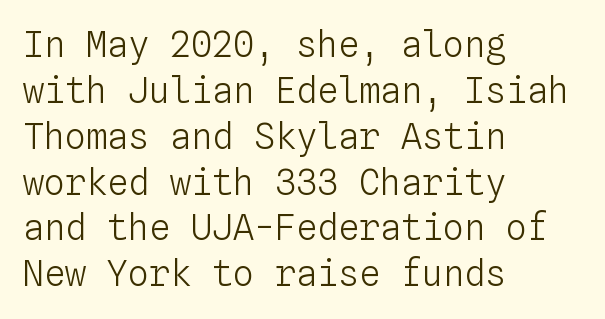
Q: Is the text bold? A: No.
Q: Is the text italic (slanted)? A: No, it is upright.
Q: Is the text underlined? A: No.
Q: How is the paragraph aligned? A: Left-aligned.
Q: Is the spacing between letters normal or unusually wide? A: Normal.
Q: Is the spacing between lines tight, normal or loose? A: Normal.
Q: Width (condensed, normal, or wide)? A: Normal.
Q: Stroke contrast? A: Low.
Q: x-height? A: Medium.
Q: Monospaced? A: Yes.
